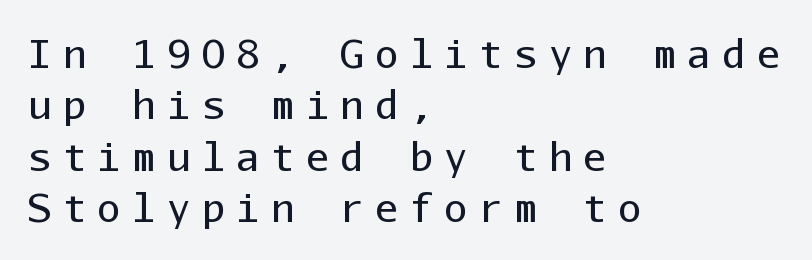
Q: Is the text bold? A: No.
Q: Is the text italic (slanted)? A: No, it is upright.
Q: Is the typeface a serif or a sans-serif typeface? A: Sans-serif.
Q: Is the text underlined? A: No.
Q: How is the paragraph aligned? A: Left-aligned.
Q: Is the spacing between letters normal or unusually wide? A: Unusually wide.
Q: Is the spacing between lines tight, normal or loose? A: Normal.
Q: Width (condensed, normal, or wide)? A: Normal.
Q: Stroke contrast? A: Low.
Q: x-height? A: Medium.
Q: Monospaced? A: Yes.
